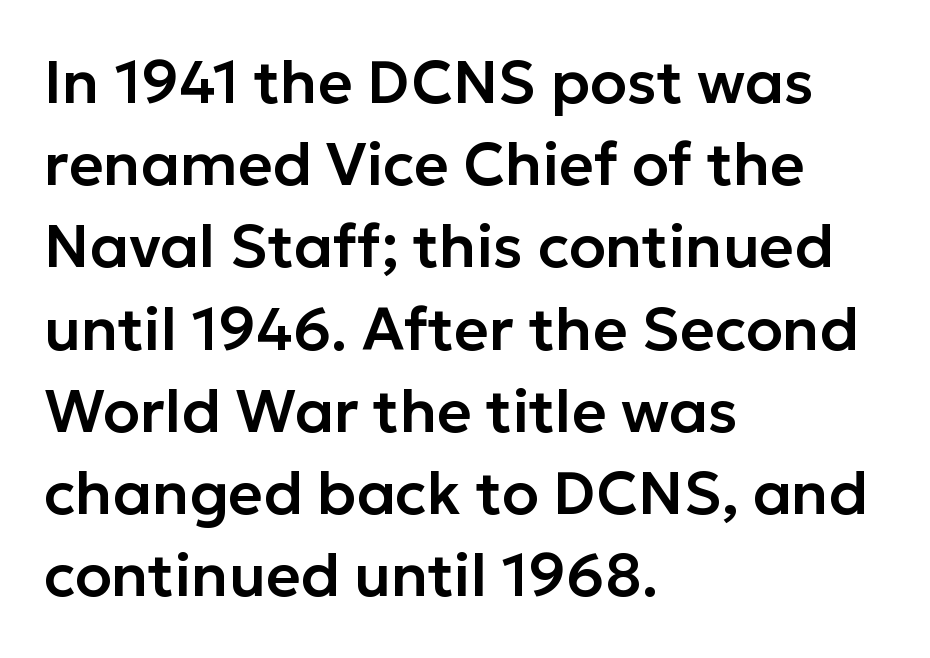
There is no visible air inserted between adjacent glyphs. Layout note: lines flush left. The specimen omits any rule beneath the text block's lines. Is this a sans? Yes — the strokes have no serifs. Each new line begins a customary step beneath the previous one. Every character sits straight up, as roman type does.
